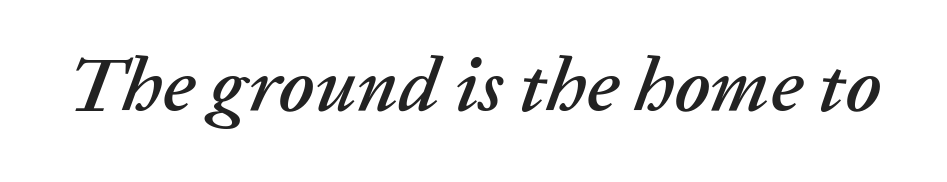
Varying glyph widths throughout — classic text-font behaviour. Look at the tracking — it's just the regular setting, nothing added. This sample uses an oblique cut, with every glyph tilted off the vertical. Decoration check: the copy has no underline.
